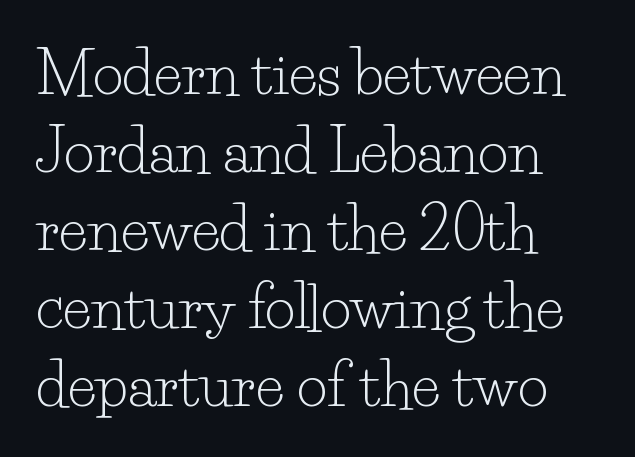
{"serif": "yes", "italic": "no", "bold": "no", "weight": "light", "width": "normal", "stroke_contrast": "low", "x_height": "small", "monospaced": "no", "underline": "no", "align": "left", "line_spacing": "normal", "line_spacing_ratio": 1.32, "letter_spacing": "normal", "letter_spacing_em": 0.0, "glyph_px": 59}
